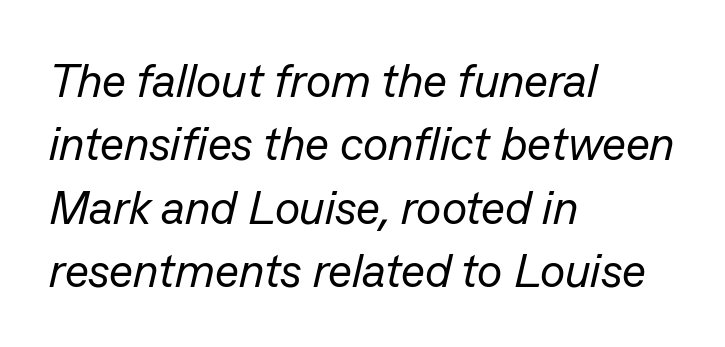
Inter-character spacing is left at the font's built-in metrics. The zone under the glyphs is completely vacant. This sample has the flowing, uneven cadence of proportional lettering. In CSS terms this would be text-align: left. The axis of the letterforms is tilted away from vertical. Vertical stems look standard width or narrower in stroke.
